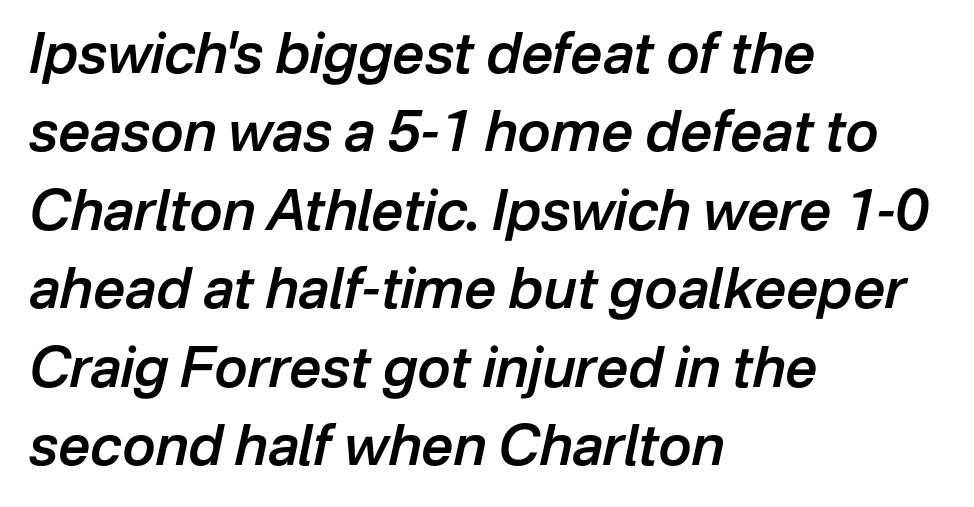
The image shows 56 px semibold type, italic (leaning right); set left-aligned, normal line spacing (1.4x), normal letter spacing, not underlined; low stroke contrast and a medium x-height.
